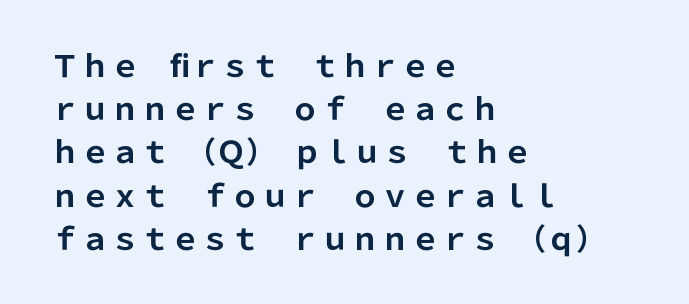
This sample uses an upright cut, with every glyph sitting square on the baseline. The horizontal fit of the characters is conventional and even. The baseline area is clear. The typeface chosen for these lines omits serifs. A classic flush-left, rag-right setting is used for this passage.
